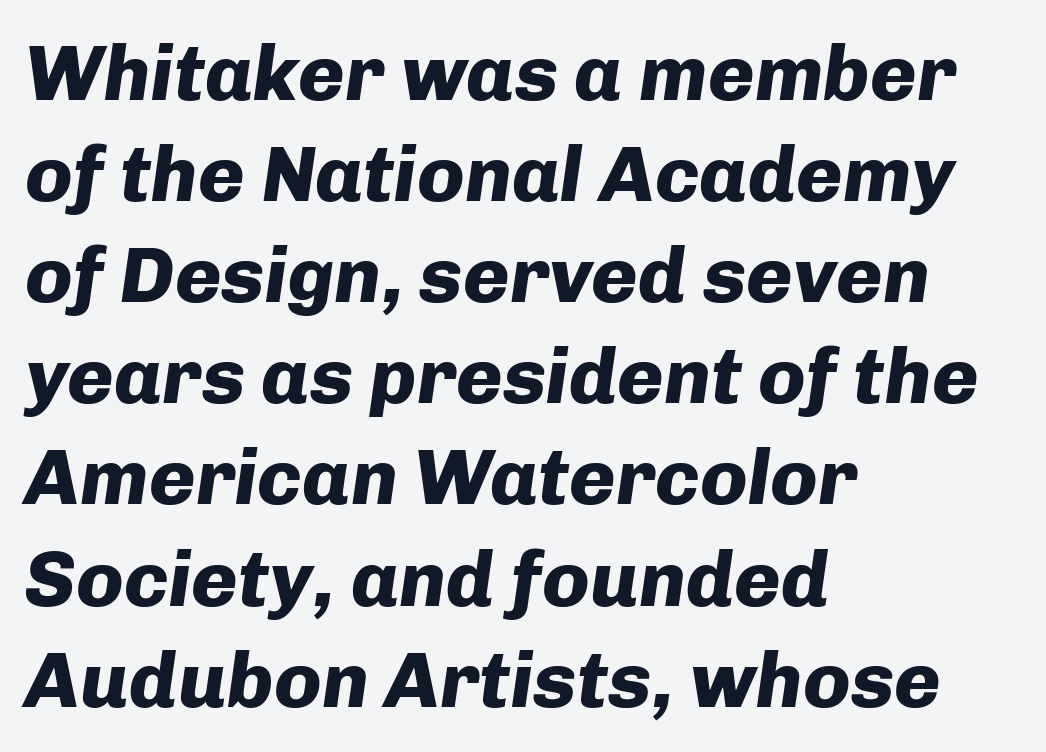
Q: Is the text bold? A: Yes.
Q: Is the text italic (slanted)? A: Yes, it leans right by about 8 degrees.
Q: Is the text underlined? A: No.
Q: How is the paragraph aligned? A: Left-aligned.
Q: Is the spacing between letters normal or unusually wide? A: Normal.
Q: Is the spacing between lines tight, normal or loose? A: Normal.
Q: Width (condensed, normal, or wide)? A: Normal.
Q: Stroke contrast? A: Low.
Q: x-height? A: Medium.
Q: Monospaced? A: No.
